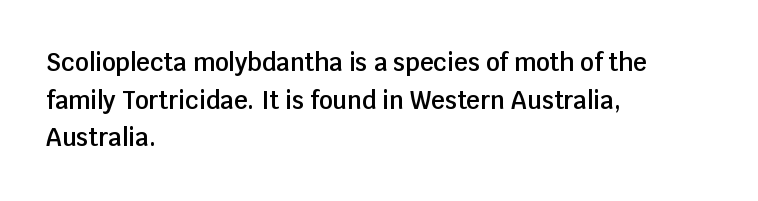
If you drew a ruler down the left edge, every line would touch it. Successive baselines arrive at the customary interval. The passage shown is semibold, sitting just below true bold. Style check: upright.
